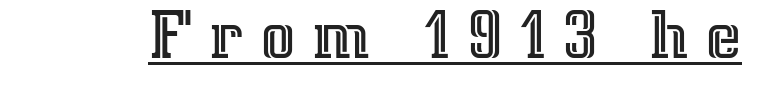
Q: Is the text italic (slanted)? A: No, it is upright.
Q: Is the text underlined? A: Yes.
Q: Is the spacing between letters normal or unusually wide? A: Unusually wide.
Q: Width (condensed, normal, or wide)? A: Normal.
Q: x-height? A: Medium.
Q: Monospaced? A: No.
